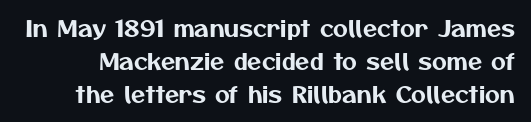
The image shows 23 px text type; set normal line spacing (1.43x), normal letter spacing, not underlined.
